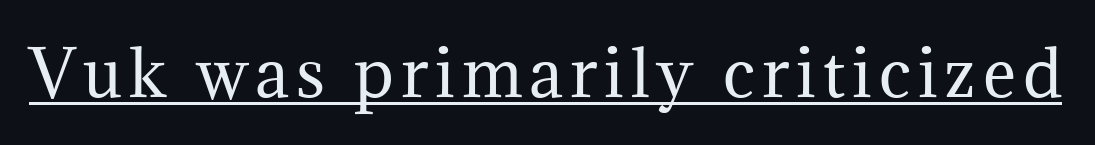
Unbolded letterforms with no extra heft. Are there feet on the stems? There are — it's a serif. Italic: no, the glyphs are upright roman. Has an underline been added? It has. Note the varied advance widths — an 'i' is clearly narrower than an 'm'.
